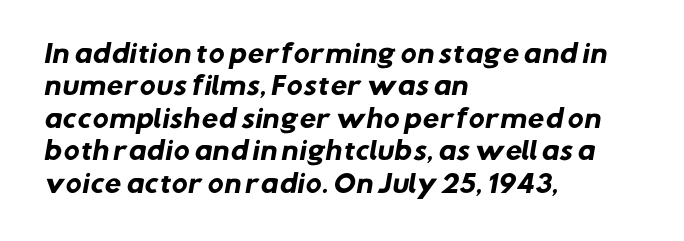
The image shows 24 px bold type; set left-aligned, normal line spacing (1.35x), normal letter spacing, not underlined.
